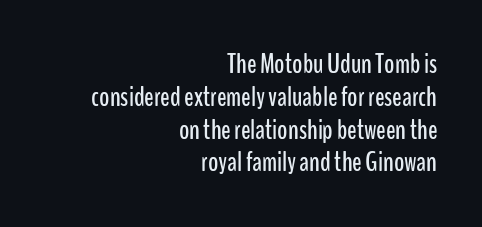
Font category for this specimen: sans-serif. Descenders are the only things crossing below the line. The letters stand straight up with perfectly vertical stems. The typesetter chose a ragged-left arrangement here.
